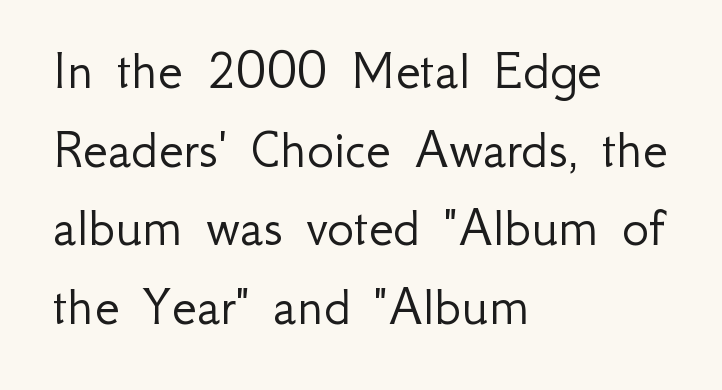
Q: Is the text bold? A: No.
Q: Is the text italic (slanted)? A: No, it is upright.
Q: Is the typeface a serif or a sans-serif typeface? A: Sans-serif.
Q: Is the text underlined? A: No.
Q: How is the paragraph aligned? A: Left-aligned.
Q: Is the spacing between letters normal or unusually wide? A: Normal.
Q: Is the spacing between lines tight, normal or loose? A: Normal.
Q: Width (condensed, normal, or wide)? A: Normal.
Q: Stroke contrast? A: Low.
Q: x-height? A: Small.
Q: Monospaced? A: No.
